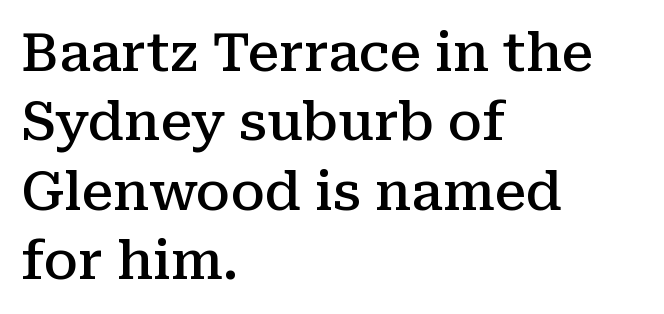
Q: Is the text bold? A: Semi-bold.
Q: Is the text italic (slanted)? A: No, it is upright.
Q: Is the typeface a serif or a sans-serif typeface? A: Serif.
Q: Is the text underlined? A: No.
Q: How is the paragraph aligned? A: Left-aligned.
Q: Is the spacing between letters normal or unusually wide? A: Normal.
Q: Is the spacing between lines tight, normal or loose? A: Normal.
Q: Width (condensed, normal, or wide)? A: Normal.
Q: Stroke contrast? A: Medium.
Q: x-height? A: Medium.
Q: Monospaced? A: No.
